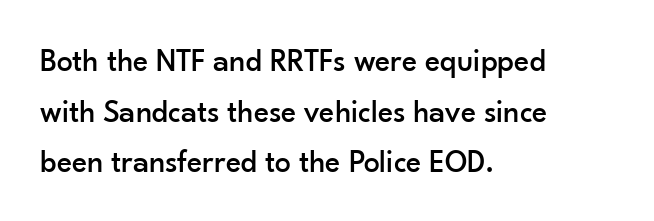
The space directly below the letters is spotless. The typography opts for an upright posture over an oblique one. Regular leading. In terms of letterspacing, this is plain default setting. Horizontal alignment here is leftward, the default for most running prose.
